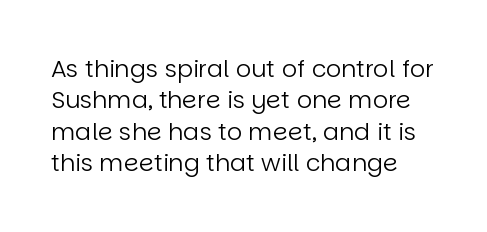
The image shows 24 px text type, upright; set normal line spacing (1.31x), normal letter spacing, not underlined.
